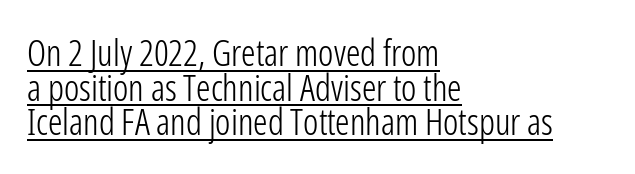
Q: Is the text bold? A: No.
Q: Is the text italic (slanted)? A: No, it is upright.
Q: Is the typeface a serif or a sans-serif typeface? A: Sans-serif.
Q: Is the text underlined? A: Yes.
Q: How is the paragraph aligned? A: Left-aligned.
Q: Is the spacing between letters normal or unusually wide? A: Normal.
Q: Is the spacing between lines tight, normal or loose? A: Tight.
Q: Width (condensed, normal, or wide)? A: Condensed.
Q: Stroke contrast? A: Low.
Q: x-height? A: Medium.
Q: Monospaced? A: No.
